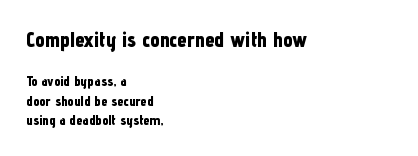
The image shows 21 px bold type, upright; set left-aligned, normal line spacing (1.4x), normal letter spacing, not underlined; the first (top) block is 1.5x larger.
